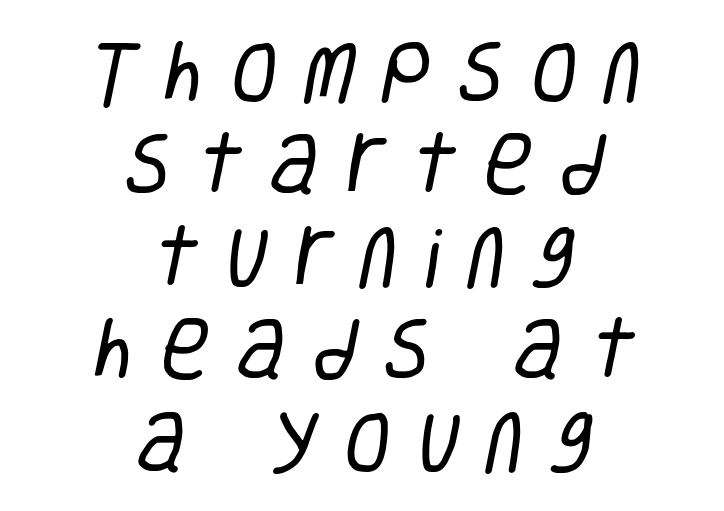
This sample uses a sans-serif face. The weight would be labelled regular, book, light, or lighter still. Is this a fixed-width face? No — the glyphs have proportional, varying widths. Does extra space separate the letters? Yes, quite a lot of it.
